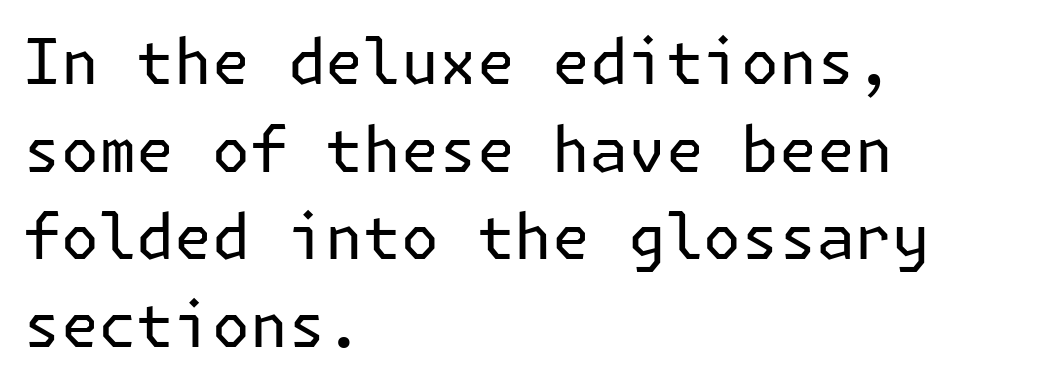
{"serif": "no", "italic": "no", "bold": "no", "weight": "regular", "width": "normal", "stroke_contrast": "low", "x_height": "medium", "underline": "no", "align": "left", "line_spacing": "normal", "line_spacing_ratio": 1.39, "letter_spacing": "normal", "letter_spacing_em": 0.0, "glyph_px": 63}
